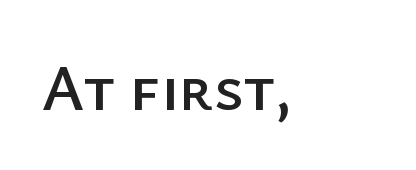
The passage shown is typed in a proportional face where columns would drift. Do the letters lean? They stand straight. Each row of text sits above clean, open space. Each word holds together tightly as a unit, with standard inter-letter gaps. This rendering employs a face without finishing strokes, i.e., a sans-serif.
